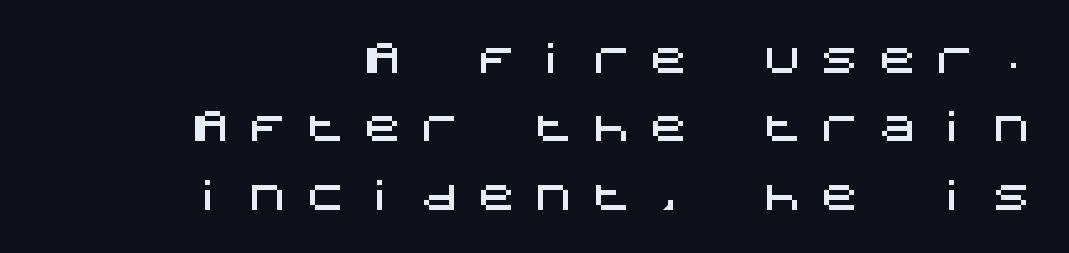
{"serif": "no", "italic": "no", "width": "normal", "stroke_contrast": "medium", "x_height": "large", "underline": "no", "align": "right", "line_spacing_ratio": 1.71, "letter_spacing": "wide", "letter_spacing_em": 0.43, "glyph_px": 40}
